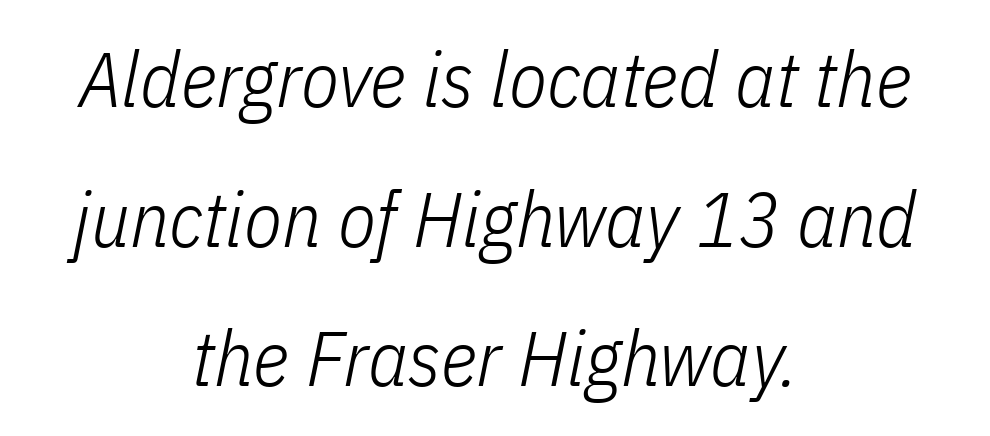
The passage shown is typed in a proportional face where columns would drift. Check under the words: just untouched page. The font's italic variant was chosen for this text. This sample is center-justified, so both line endings float freely.
